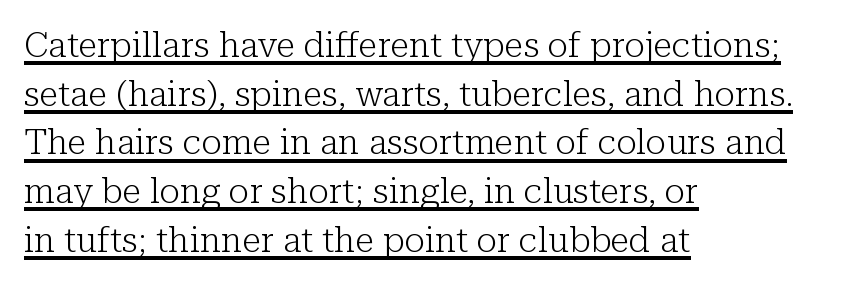
{"serif": "yes", "italic": "no", "bold": "no", "weight": "light", "width": "normal", "stroke_contrast": "low", "x_height": "medium", "monospaced": "no", "underline": "yes", "align": "left", "line_spacing": "normal", "line_spacing_ratio": 1.39, "letter_spacing": "normal", "letter_spacing_em": 0.0, "glyph_px": 35}
